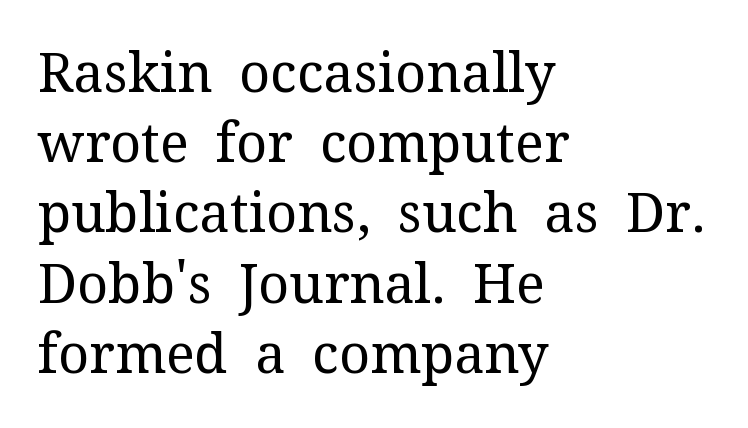
Q: Is the text bold? A: No.
Q: Is the text italic (slanted)? A: No, it is upright.
Q: Is the typeface a serif or a sans-serif typeface? A: Serif.
Q: Is the text underlined? A: No.
Q: How is the paragraph aligned? A: Left-aligned.
Q: Is the spacing between letters normal or unusually wide? A: Normal.
Q: Is the spacing between lines tight, normal or loose? A: Normal.
Q: Width (condensed, normal, or wide)? A: Normal.
Q: Stroke contrast? A: Medium.
Q: x-height? A: Medium.
Q: Monospaced? A: No.
